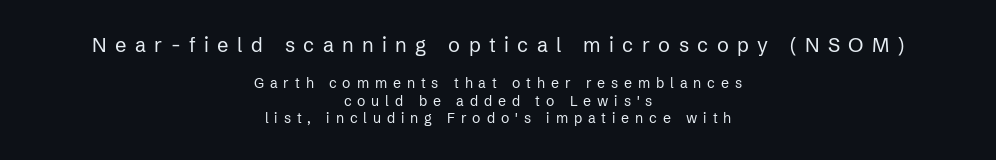
{"italic": "no", "bold": "no", "underline": "no", "align": "center", "line_spacing": "normal", "line_spacing_ratio": 1.28, "letter_spacing": "wide", "letter_spacing_em": 0.42, "larger_block": "first", "size_ratio": 1.43, "glyph_px": 20}
